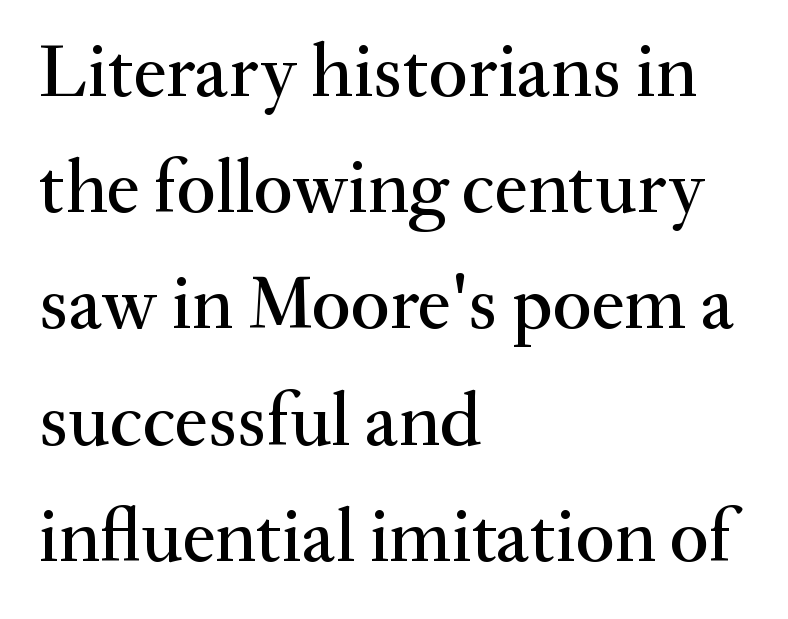
{"serif": "yes", "italic": "no", "width": "normal", "stroke_contrast": "medium", "x_height": "small", "monospaced": "no", "underline": "no", "align": "left", "line_spacing": "normal", "line_spacing_ratio": 1.55, "letter_spacing": "normal", "letter_spacing_em": 0.0, "glyph_px": 75}
